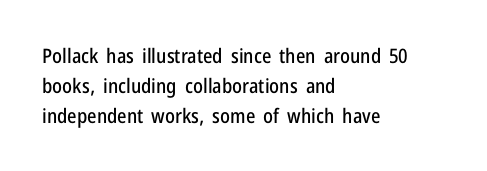
{"italic": "no", "underline": "no", "align": "left", "line_spacing": "normal", "line_spacing_ratio": 1.49, "letter_spacing": "normal", "letter_spacing_em": 0.0, "glyph_px": 20}
